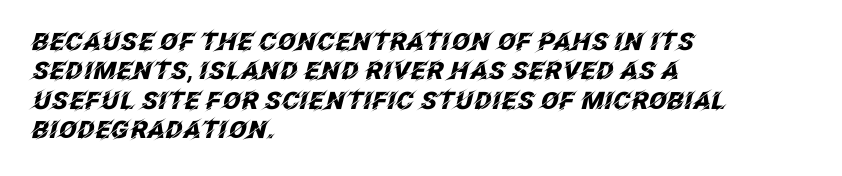
Q: Is the text bold? A: Yes.
Q: Is the text italic (slanted)? A: Yes, it leans right by about 12 degrees.
Q: Is the text underlined? A: No.
Q: How is the paragraph aligned? A: Left-aligned.
Q: Is the spacing between letters normal or unusually wide? A: Normal.
